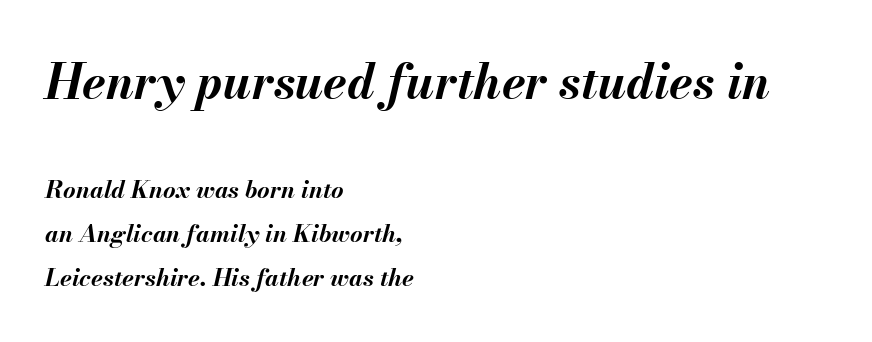
The image shows 48 px bold type, italic (leaning right); set left-aligned, line spacing 1.83x, normal letter spacing, not underlined; the first (top) block is 2.0x larger; medium stroke contrast and a small x-height.
